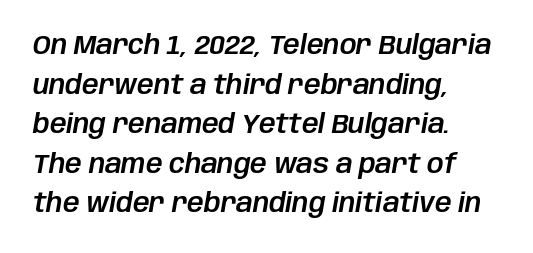
The image shows 26 px text type, italic (leaning right); set left-aligned, normal line spacing (1.52x), normal letter spacing, not underlined.
